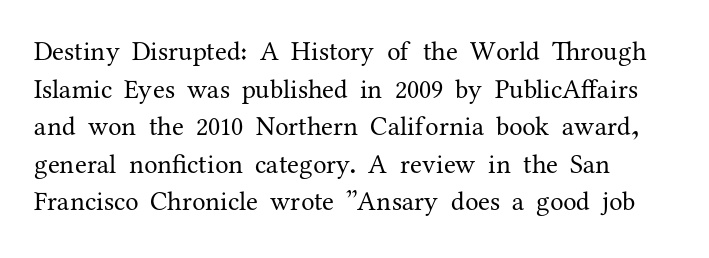
{"italic": "no", "bold": "no", "underline": "no", "align": "left", "line_spacing": "normal", "line_spacing_ratio": 1.39, "letter_spacing": "normal", "letter_spacing_em": 0.0, "glyph_px": 27}
